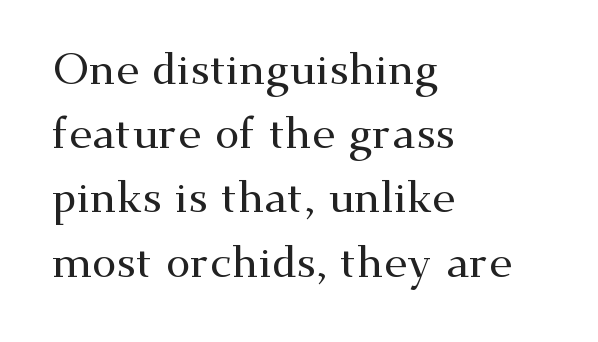
The compositor pushed each line to the left boundary. The characters display serif detailing at their extremities. Nothing unusual about the tracking: characters are spaced as the font intends. Baseline-to-baseline distance is the conventional proportion of letter height. A bare baseline throughout the passage. Posture: vertical.
